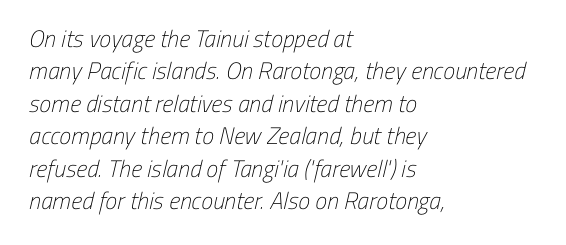
The image shows 24 px text type; set left-aligned, normal line spacing (1.35x), normal letter spacing, not underlined.
